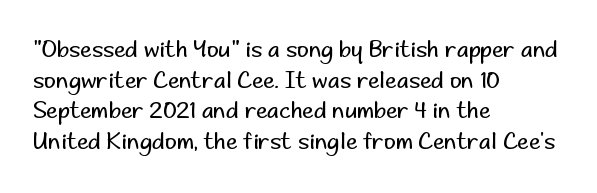
{"italic": "no", "bold": "no", "underline": "no", "align": "left", "line_spacing": "normal", "line_spacing_ratio": 1.33, "letter_spacing": "normal", "letter_spacing_em": 0.0, "glyph_px": 23}
